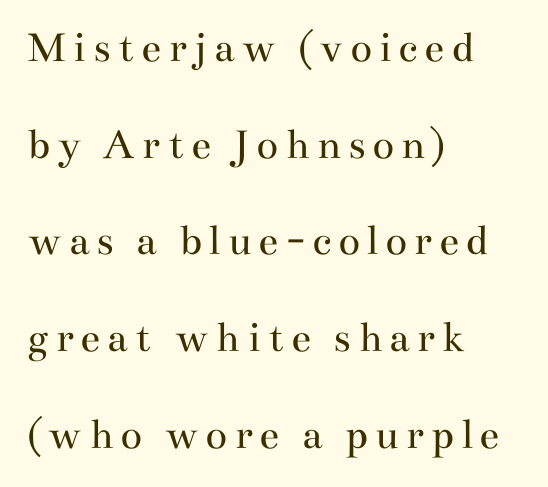
{"serif": "yes", "italic": "no", "bold": "no", "weight": "regular", "width": "wide", "stroke_contrast": "medium", "x_height": "small", "monospaced": "no", "underline": "no", "align": "left", "line_spacing": "loose", "line_spacing_ratio": 2.15, "glyph_px": 45}
